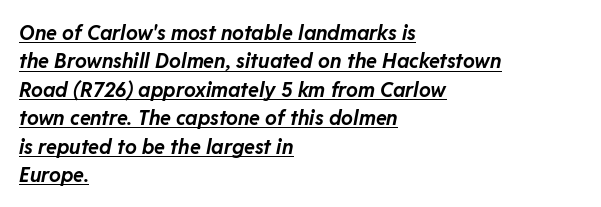
{"italic": "yes", "lean": "right", "slant_degrees": 11, "bold": "yes", "underline": "yes", "align": "left", "line_spacing": "normal", "line_spacing_ratio": 1.42, "letter_spacing": "normal", "letter_spacing_em": 0.0, "glyph_px": 20}
